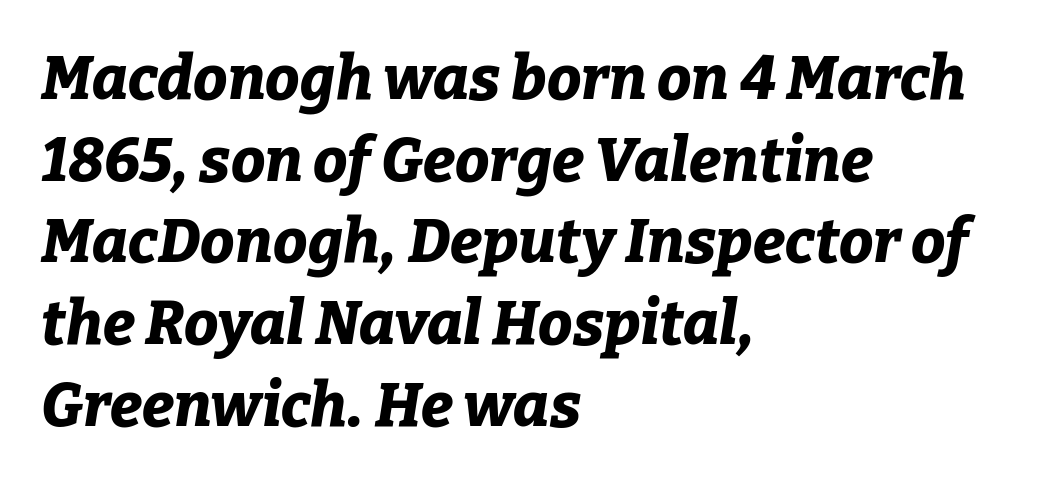
Q: Is the text bold? A: Yes.
Q: Is the text italic (slanted)? A: Yes, it leans right by about 9 degrees.
Q: Is the text underlined? A: No.
Q: How is the paragraph aligned? A: Left-aligned.
Q: Is the spacing between letters normal or unusually wide? A: Normal.
Q: Is the spacing between lines tight, normal or loose? A: Normal.
Q: Width (condensed, normal, or wide)? A: Normal.
Q: Stroke contrast? A: Low.
Q: x-height? A: Medium.
Q: Monospaced? A: No.
